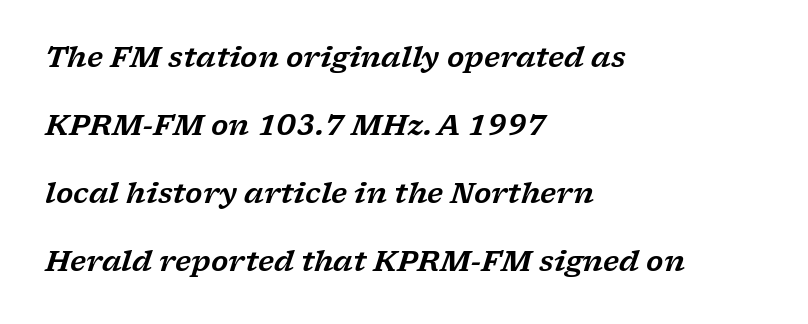
The image shows 28 px wide serif type, italic (leaning right); set left-aligned, loose line spacing (2.43x), normal letter spacing, not underlined; low stroke contrast and a medium x-height.
